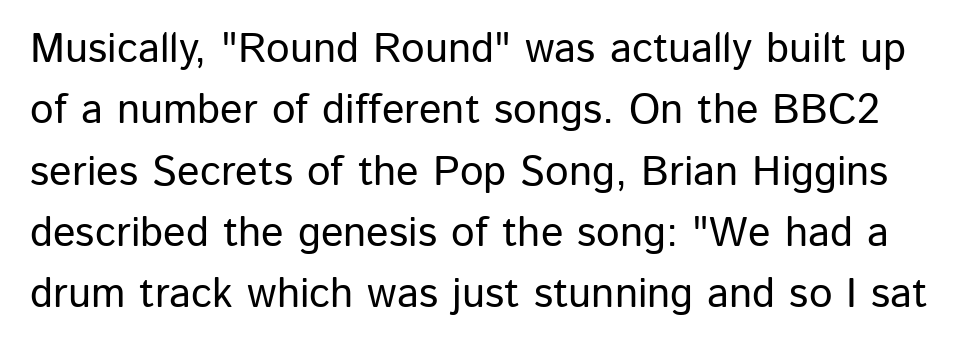
The image shows 42 px sans-serif type, upright; set normal line spacing (1.46x), normal letter spacing, not underlined; low stroke contrast and a medium x-height.
